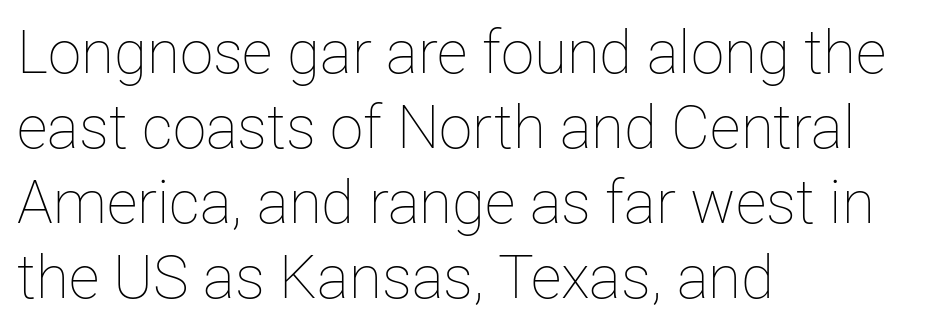
The image shows 60 px thin type, upright; set left-aligned, normal line spacing (1.25x), normal letter spacing, not underlined; low stroke contrast and a medium x-height.
